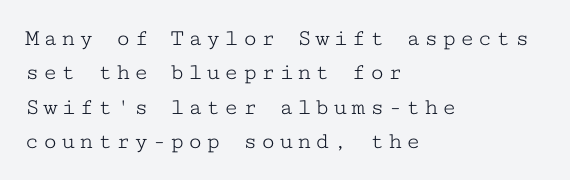
{"italic": "no", "bold": "no", "underline": "no", "align": "left", "line_spacing": "normal", "line_spacing_ratio": 1.43, "glyph_px": 24}
